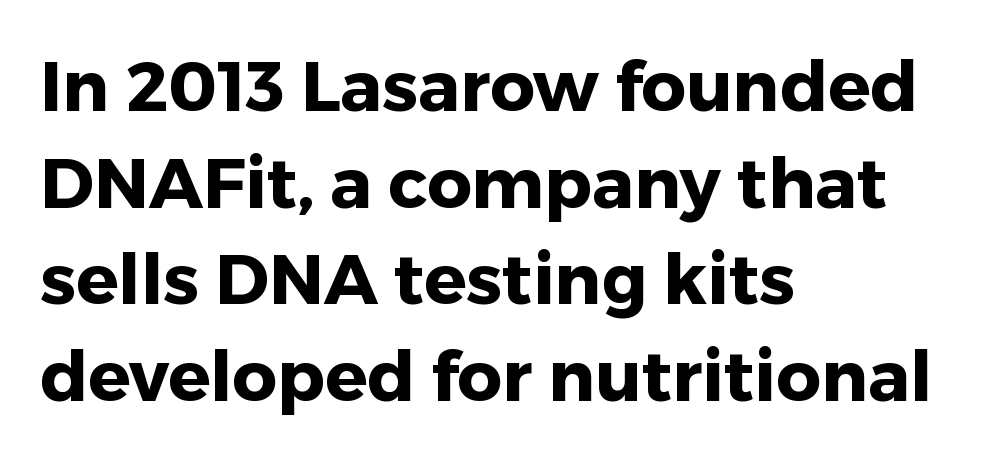
{"serif": "no", "italic": "no", "bold": "yes", "weight": "heavy", "width": "normal", "stroke_contrast": "low", "x_height": "medium", "monospaced": "no", "underline": "no", "align": "left", "line_spacing": "normal", "line_spacing_ratio": 1.38, "letter_spacing": "normal", "letter_spacing_em": 0.0, "glyph_px": 70}
